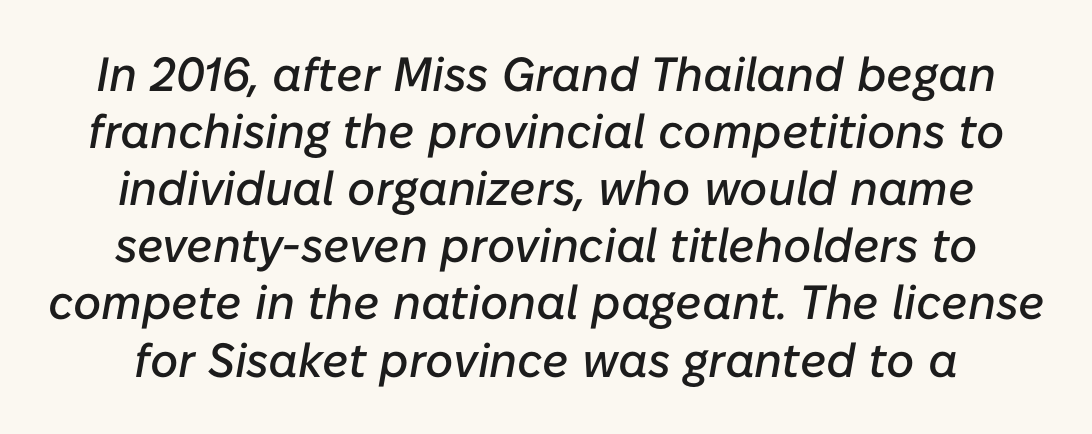
Proportional: the letters do not fall into vertical columns. The horizontal fit of the characters is conventional and even. This is oblique type, the kind used for emphasis or titles. Clear beneath every line of the passage.
